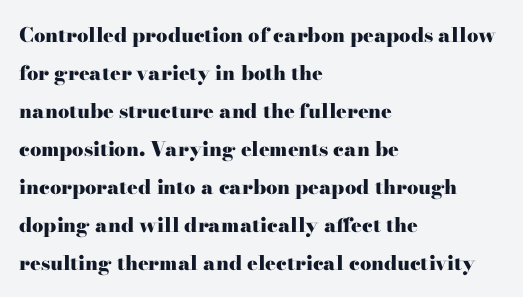
The image shows 20 px bold type, upright; set left-aligned, loose line spacing (1.9x), normal letter spacing, not underlined.
